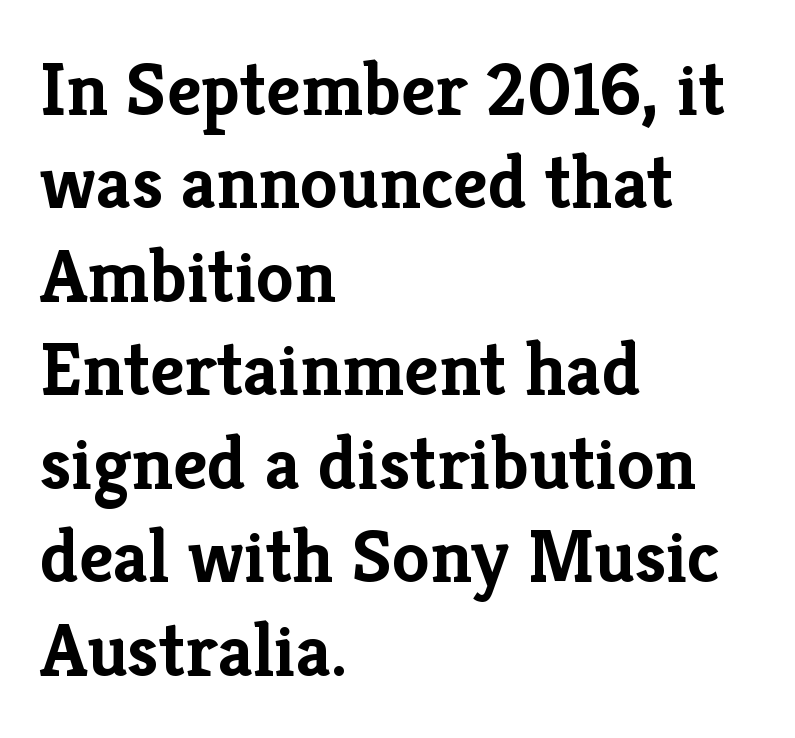
Small tapered or slab feet sit at the stroke ends, so this counts as serif. Unlike italic type, these characters show no tilt at all. Its strokes are broad and dark, the hallmark of bold type. Every row of glyphs begins at an identical x-position on the left.
